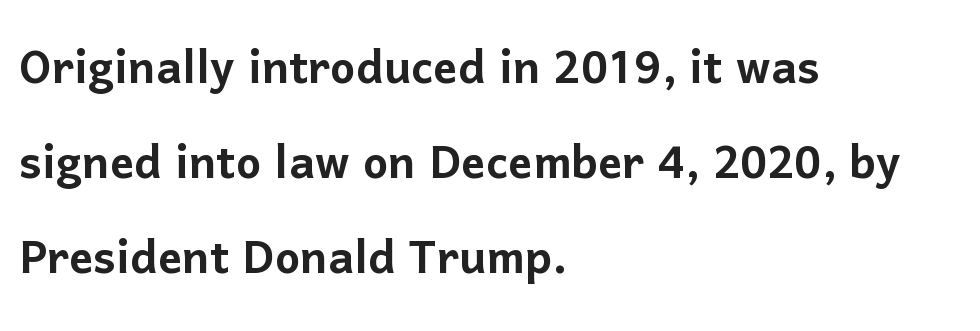
The image shows 60 px sans-serif type, upright; set left-aligned, normal line spacing (1.58x), normal letter spacing, not underlined; low stroke contrast and a medium x-height.
